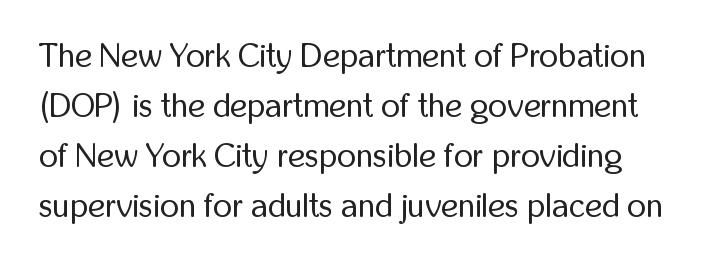
{"serif": "no", "italic": "no", "bold": "no", "weight": "regular", "width": "condensed", "stroke_contrast": "low", "x_height": "medium", "monospaced": "no", "underline": "no", "line_spacing": "normal", "line_spacing_ratio": 1.52, "letter_spacing": "normal", "letter_spacing_em": 0.0, "glyph_px": 33}
